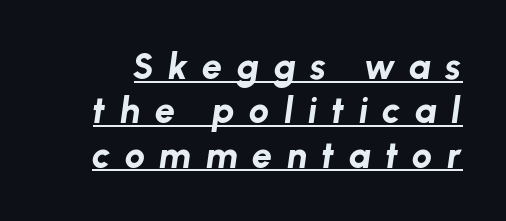
The image shows 36 px bold type, italic (leaning right); set line spacing 1.23x, unusually wide letter spacing (+0.4 em), underlined; low stroke contrast and a medium x-height.
